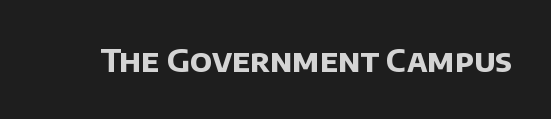
The image shows 32 px bold sans-serif type; set normal letter spacing, not underlined; low stroke contrast and a large x-height.
